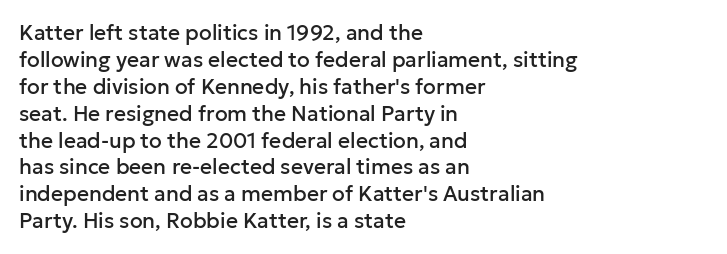
No word sits above an underline. Rendered with straight, roman letterforms. A typesetter would call this leading conventional body-copy spacing. Nothing unusual about the tracking: characters are spaced as the font intends. Line starts are locked; line ends wander.
